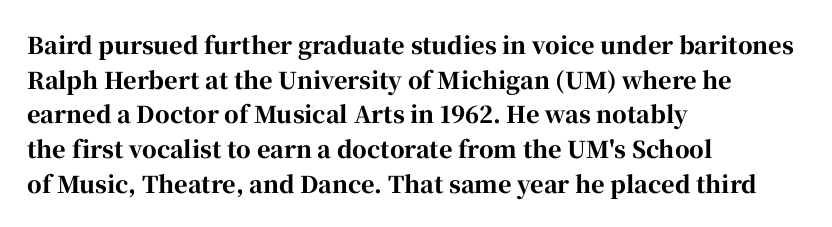
Every stem runs plumb, perpendicular to the baseline. The typesetting leans heavy: a genuine bold. Anything drawn beneath the words? Only blank space. The paragraph shown leans on its left margin. In terms of letterspacing, this is plain default setting. The space between consecutive lines is moderate.
